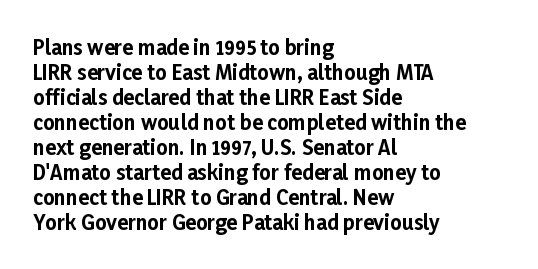
The baseline area is clear. Ordinary non-slanted type is in use. Look at the tracking — it's just the regular setting, nothing added. These lines carry a lot of weight — the face is fully bold.
